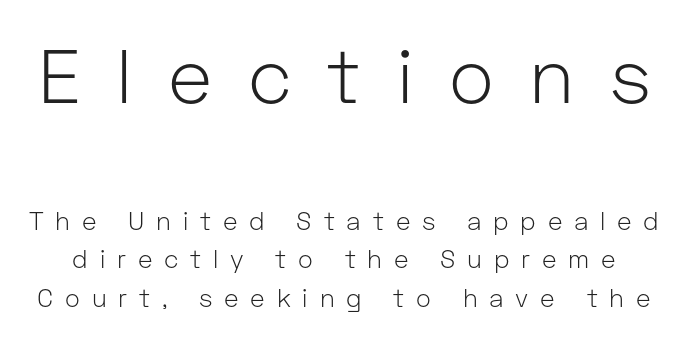
Letters rest on an invisible, unmarked baseline. The passage shown is typed in a proportional face where columns would drift. Look at the tracking — it's clearly loosened, letters drifting apart. In terms of letterform style, serifs are entirely absent.
